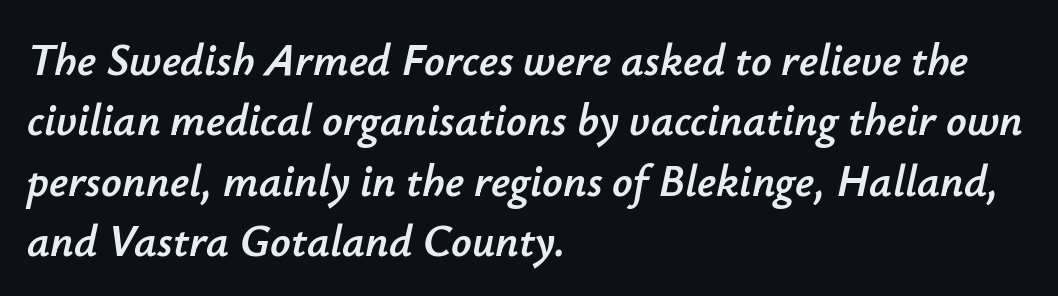
{"italic": "yes", "lean": "right", "slant_degrees": 12, "width": "normal", "stroke_contrast": "low", "x_height": "small", "monospaced": "no", "underline": "no", "align": "left", "line_spacing": "normal", "line_spacing_ratio": 1.34, "letter_spacing": "normal", "letter_spacing_em": 0.0, "glyph_px": 45}
